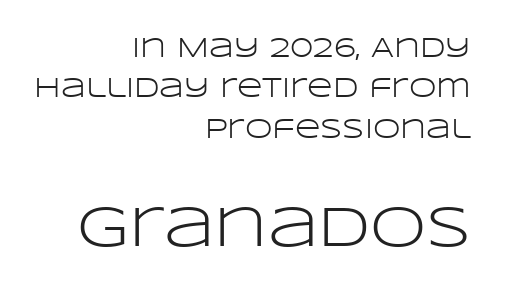
Q: Is the text bold? A: No.
Q: Is the text italic (slanted)? A: No, it is upright.
Q: Is the typeface a serif or a sans-serif typeface? A: Sans-serif.
Q: Is the text underlined? A: No.
Q: How is the paragraph aligned? A: Right-aligned.
Q: Is the spacing between letters normal or unusually wide? A: Normal.
Q: Is the spacing between lines tight, normal or loose? A: Normal.
Q: Which block of text is set in a larger size, the first (top) or the second (bottom)? A: The second (bottom) one.
Q: Width (condensed, normal, or wide)? A: Wide.
Q: Stroke contrast? A: Low.
Q: x-height? A: Large.
Q: Monospaced? A: No.
